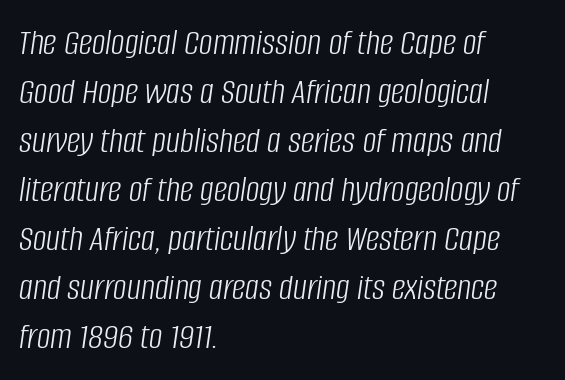
Q: Is the text bold? A: No.
Q: Is the text italic (slanted)? A: Yes, it leans right by about 8 degrees.
Q: Is the text underlined? A: No.
Q: How is the paragraph aligned? A: Left-aligned.
Q: Is the spacing between letters normal or unusually wide? A: Normal.
Q: Is the spacing between lines tight, normal or loose? A: Normal.
Q: Width (condensed, normal, or wide)? A: Condensed.
Q: Stroke contrast? A: Low.
Q: x-height? A: Large.
Q: Monospaced? A: No.
